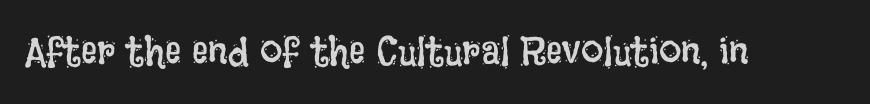
The image shows 40 px regular-weight, condensed type, upright; set normal letter spacing, not underlined; low stroke contrast and a large x-height.
